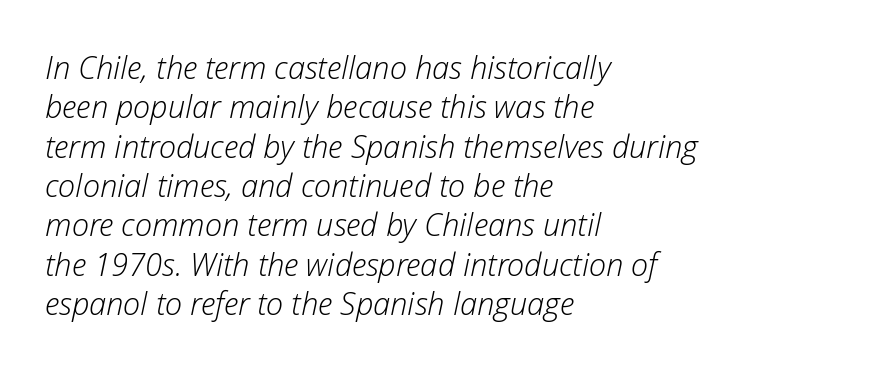
The space directly below the letters is spotless. The typesetting does not lean heavy: it is not bold. The type is set solid horizontally, with unmodified tracking. Students, observe: this is what conventionally led text looks like. An italicized treatment has been applied to the whole sample.
